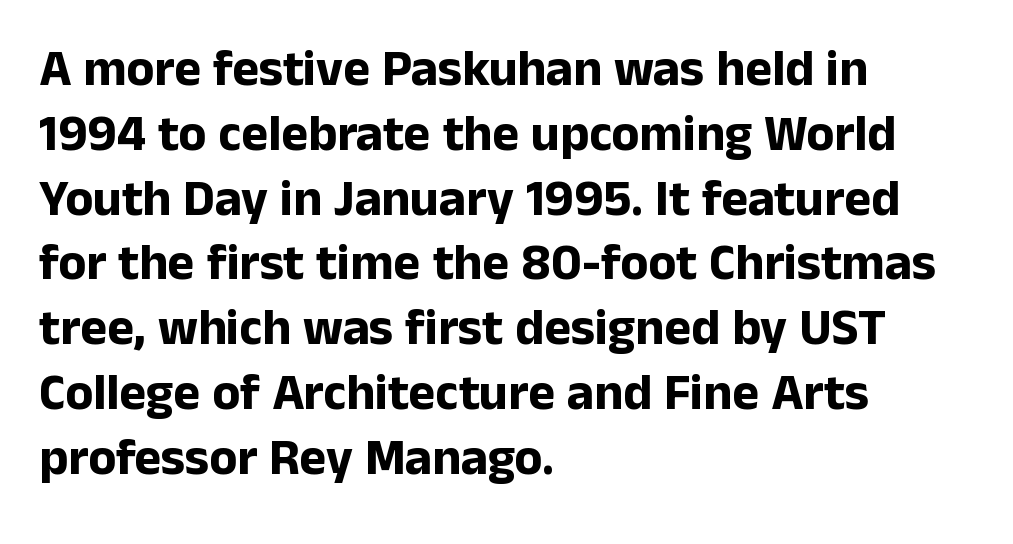
{"serif": "no", "italic": "no", "bold": "yes", "weight": "bold", "width": "normal", "stroke_contrast": "low", "x_height": "medium", "monospaced": "no", "underline": "no", "align": "left", "line_spacing": "normal", "line_spacing_ratio": 1.27, "letter_spacing": "normal", "letter_spacing_em": 0.0, "glyph_px": 51}
